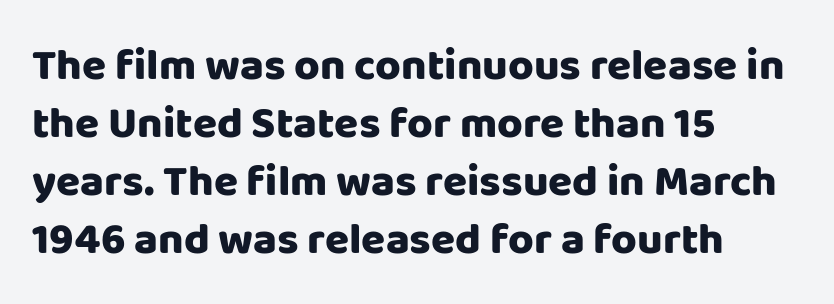
{"serif": "no", "italic": "no", "bold": "yes", "weight": "heavy", "width": "normal", "stroke_contrast": "low", "x_height": "large", "monospaced": "no", "underline": "no", "align": "left", "line_spacing": "normal", "line_spacing_ratio": 1.32, "letter_spacing": "normal", "letter_spacing_em": 0.0, "glyph_px": 44}
